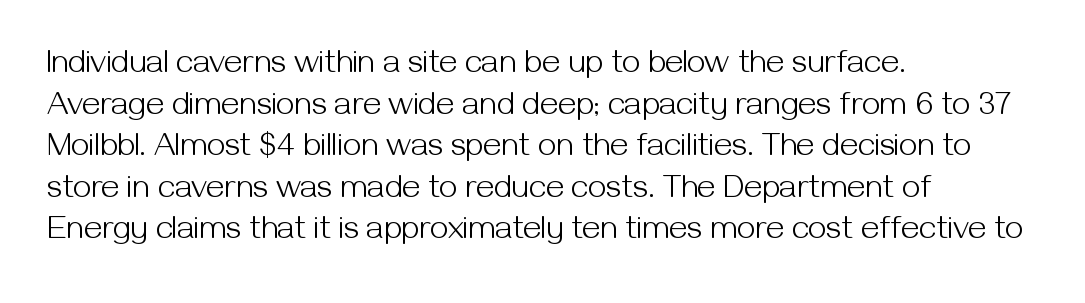
The image shows 33 px light sans-serif type, upright; set left-aligned, normal line spacing (1.26x), normal letter spacing, not underlined; medium stroke contrast and a medium x-height.
